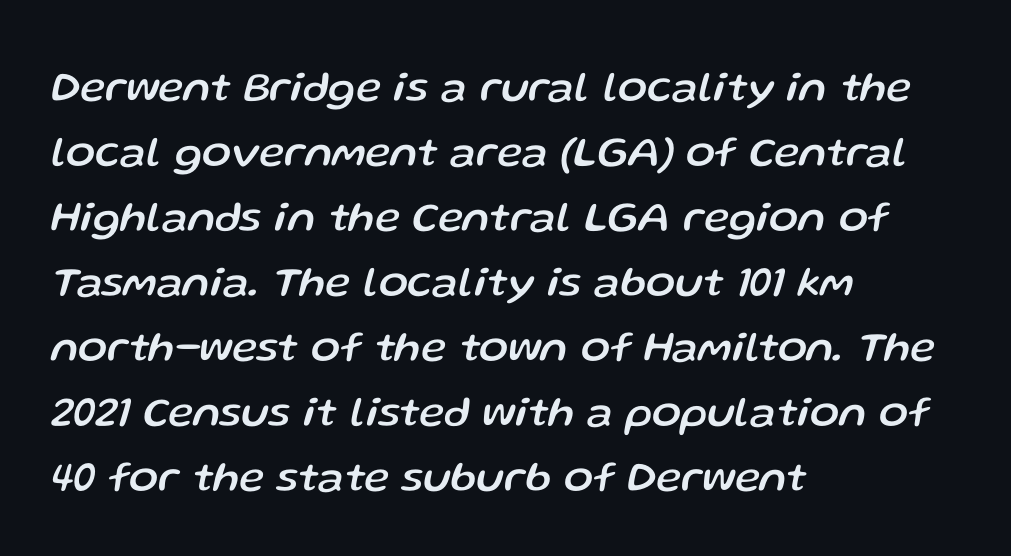
Regular leading. The paragraph shown leans on its left margin. The letterforms sit shoulder to shoulder at normal distance. Character widths vary here, with narrow letters taking less room than wide ones. The strip under each line holds only bare page.
